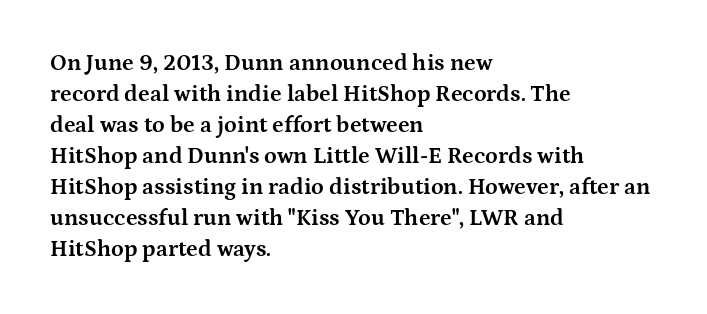
{"italic": "no", "bold": "yes", "underline": "no", "align": "left", "line_spacing": "normal", "line_spacing_ratio": 1.35, "letter_spacing": "normal", "letter_spacing_em": 0.0, "glyph_px": 23}
